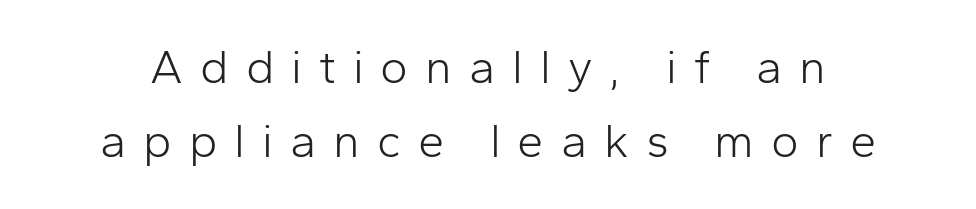
The image shows 47 px light sans-serif type, upright; set normal line spacing (1.58x), unusually wide letter spacing (+0.36 em), not underlined; low stroke contrast and a medium x-height.
